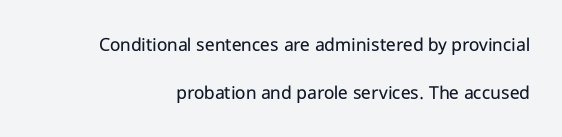
Q: Is the text bold? A: No.
Q: Is the text italic (slanted)? A: No, it is upright.
Q: Is the text underlined? A: No.
Q: Is the spacing between letters normal or unusually wide? A: Normal.
Q: Is the spacing between lines tight, normal or loose? A: Loose.
